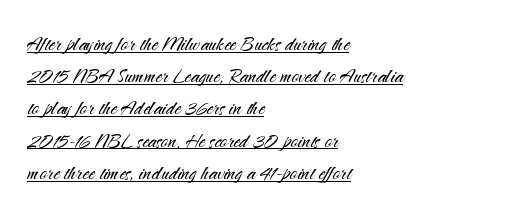
The image shows 25 px text type; set left-aligned, normal line spacing (1.29x), normal letter spacing, underlined.
